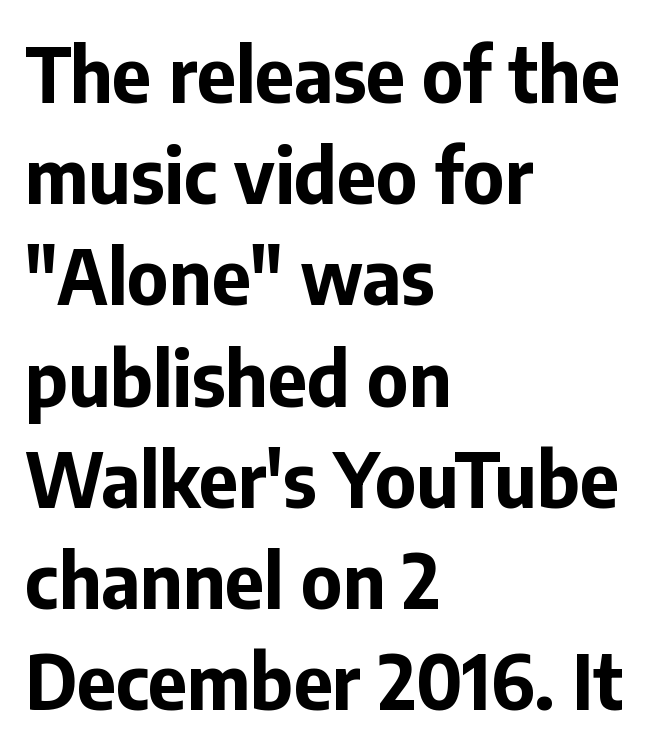
The image shows 75 px bold sans-serif type, upright; set left-aligned, normal line spacing (1.35x), normal letter spacing, not underlined; low stroke contrast and a medium x-height.
